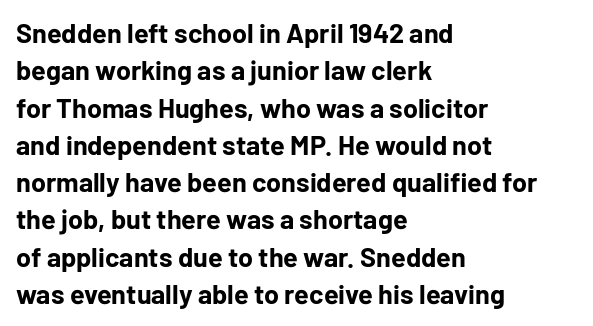
{"italic": "no", "bold": "yes", "underline": "no", "align": "left", "line_spacing": "normal", "line_spacing_ratio": 1.38, "letter_spacing": "normal", "letter_spacing_em": 0.0, "glyph_px": 27}
